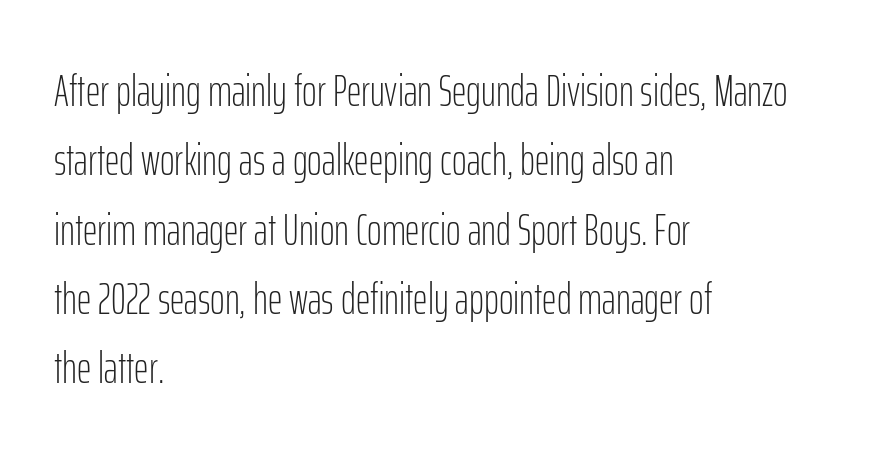
Think of a printed novel: that variable character pitch is what you see here. Grotesque or geometric, the face here clearly has no serifs. Do the letters lean? They stand straight. Typeset ragged right — the left edge is the straight one. Letters rest on an invisible, unmarked baseline. If you measured baseline to baseline, you'd find a middling distance.
